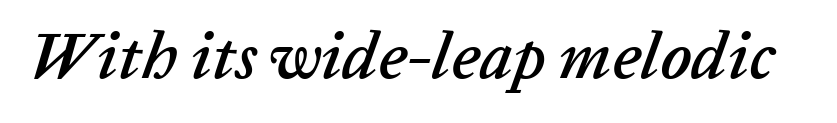
Q: Is the text italic (slanted)? A: Yes, it leans right by about 20 degrees.
Q: Is the text underlined? A: No.
Q: Is the spacing between letters normal or unusually wide? A: Normal.
Q: Width (condensed, normal, or wide)? A: Normal.
Q: Stroke contrast? A: Low.
Q: x-height? A: Medium.
Q: Monospaced? A: No.
